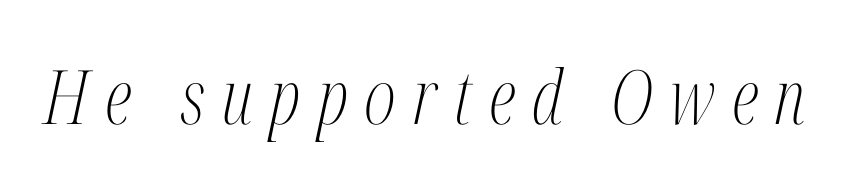
{"serif": "yes", "italic": "yes", "lean": "right", "slant_degrees": 12, "bold": "no", "weight": "light", "width": "condensed", "stroke_contrast": "medium", "x_height": "medium", "monospaced": "no", "underline": "no", "letter_spacing": "wide", "letter_spacing_em": 0.22, "glyph_px": 75}
